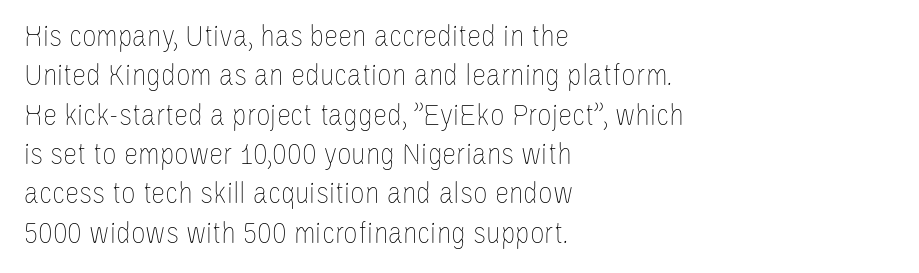
Q: Is the text bold? A: No.
Q: Is the text italic (slanted)? A: No, it is upright.
Q: Is the text underlined? A: No.
Q: How is the paragraph aligned? A: Left-aligned.
Q: Is the spacing between letters normal or unusually wide? A: Normal.
Q: Width (condensed, normal, or wide)? A: Condensed.
Q: Stroke contrast? A: Low.
Q: x-height? A: Large.
Q: Monospaced? A: No.
